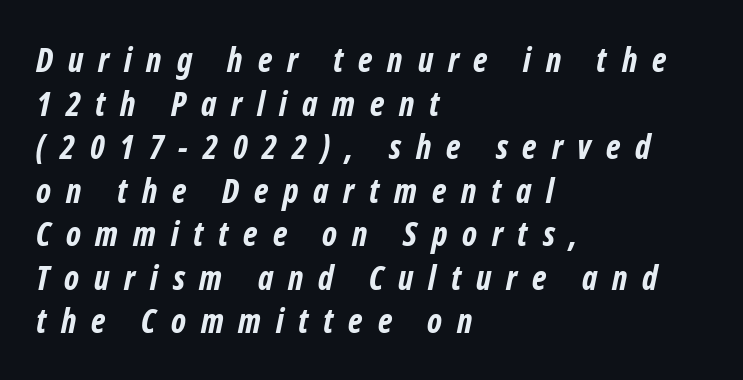
{"serif": "no", "bold": "yes", "weight": "bold", "width": "condensed", "stroke_contrast": "low", "x_height": "medium", "monospaced": "no", "underline": "no", "align": "left", "line_spacing": "normal", "line_spacing_ratio": 1.32, "letter_spacing": "wide", "letter_spacing_em": 0.45, "glyph_px": 33}
